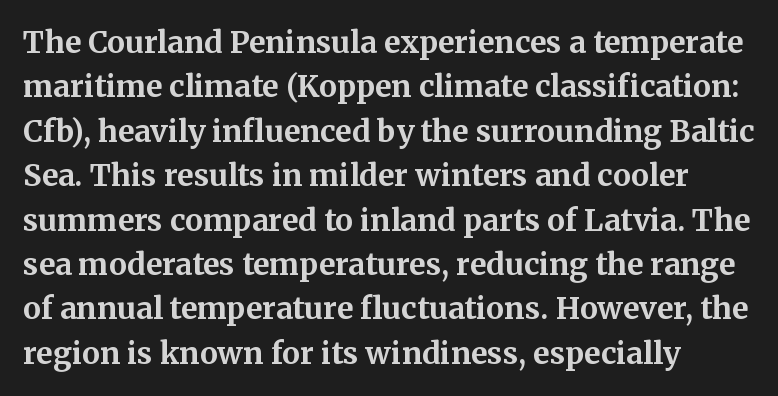
Yep, those are serifs on the letters. You can tell it's not italic because the verticals are truly vertical. The letters are bold, with thick, heavy strokes. The rows are spaced the way most documents space them. Each row of text sits above clean, open space.
